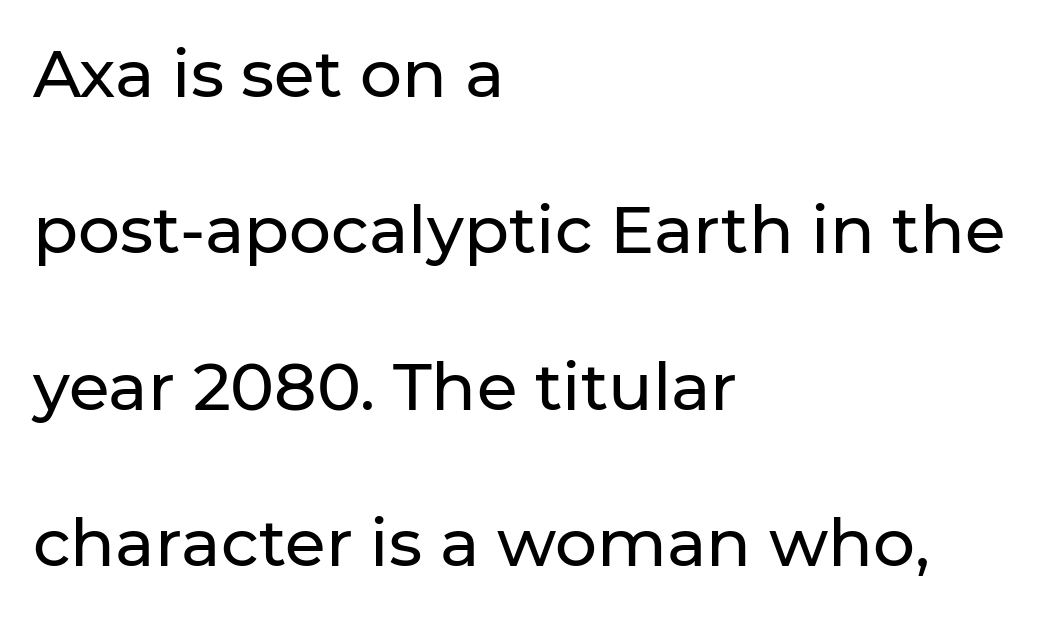
{"serif": "no", "italic": "no", "width": "normal", "stroke_contrast": "low", "x_height": "medium", "monospaced": "no", "underline": "no", "align": "left", "line_spacing": "loose", "line_spacing_ratio": 2.37, "letter_spacing": "normal", "letter_spacing_em": 0.0, "glyph_px": 66}
